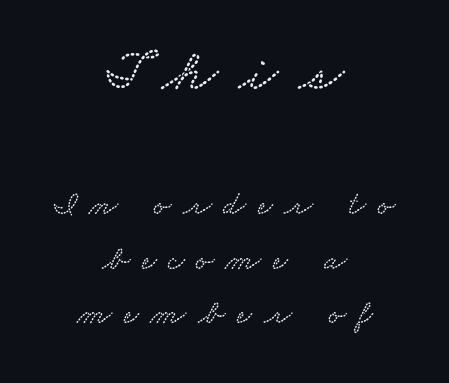
{"width": "wide", "stroke_contrast": "low", "x_height": "small", "monospaced": "no", "underline": "no", "align": "center", "line_spacing": "normal", "line_spacing_ratio": 1.65, "letter_spacing": "wide", "letter_spacing_em": 0.35, "larger_block": "first", "size_ratio": 1.76, "glyph_px": 58}
